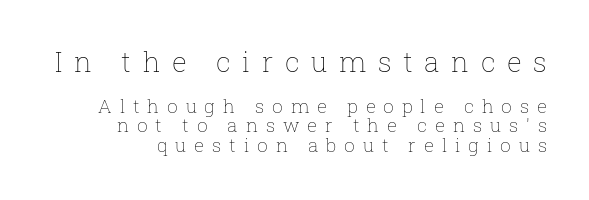
The strokes carry an ordinary text weight at most. The letters are spread apart with noticeably loose tracking. The earlier block is typeset at a bigger size than the later block. If you measured baseline to baseline, you'd find a short distance.
